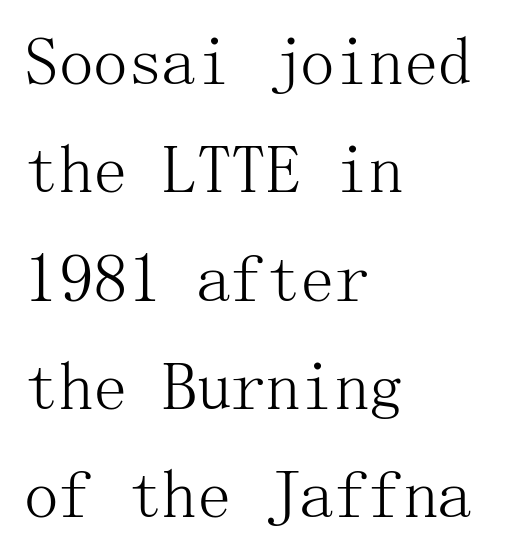
The image shows 69 px light serif type, upright; set left-aligned, normal line spacing (1.57x), normal letter spacing, not underlined; medium stroke contrast and a medium x-height.
